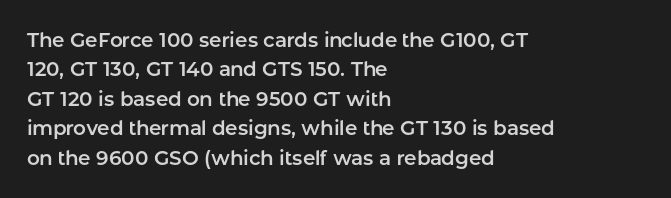
The image shows 20 px text type, upright; set left-aligned, normal line spacing (1.47x), normal letter spacing, not underlined.
